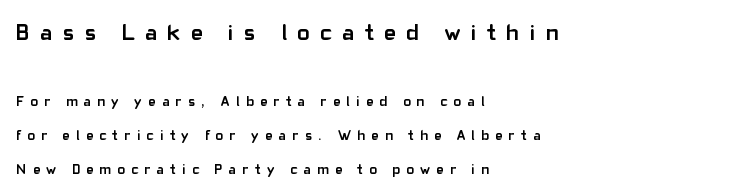
The image shows 23 px bold type, upright; set left-aligned, loose line spacing (2.44x), unusually wide letter spacing (+0.45 em), not underlined; the first (top) block is 1.64x larger.
